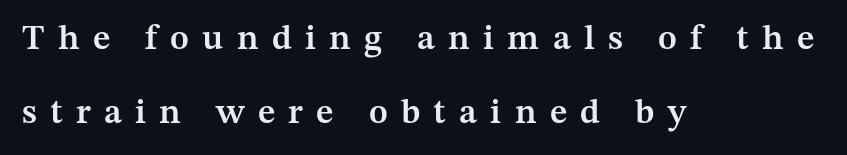
The image shows 35 px semibold serif type, upright; set left-aligned, loose line spacing (2.12x), unusually wide letter spacing (+0.38 em), not underlined; medium stroke contrast and a medium x-height.
